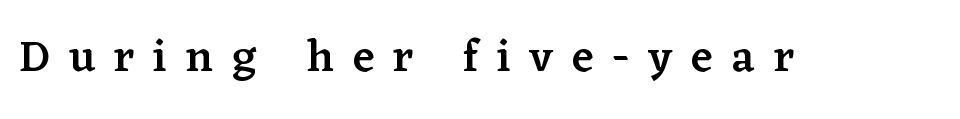
The image shows 45 px semibold serif type, upright; set unusually wide letter spacing (+0.42 em), not underlined; low stroke contrast and a medium x-height.
